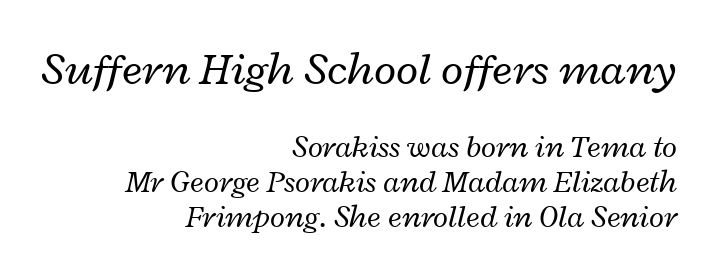
The image shows 46 px regular-weight, wide type, italic (leaning right); set right-aligned, tight line spacing (1.12x), normal letter spacing, not underlined; the first (top) block is 1.48x larger; low stroke contrast and a medium x-height.
